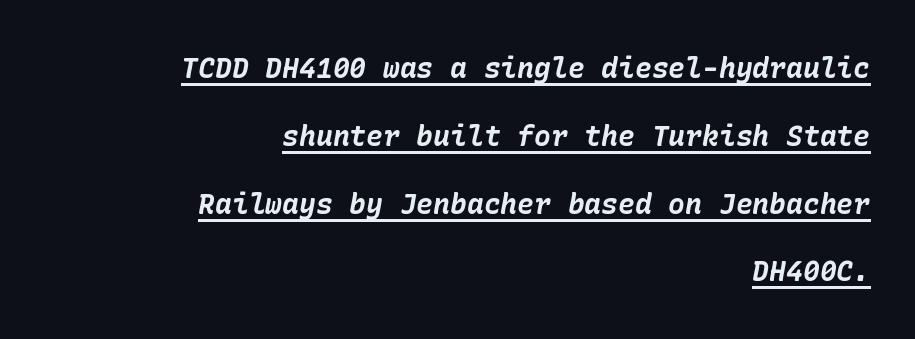
{"italic": "yes", "lean": "right", "slant_degrees": 10, "bold": "yes", "weight": "bold", "width": "normal", "stroke_contrast": "low", "x_height": "medium", "underline": "yes", "align": "right", "line_spacing": "loose", "line_spacing_ratio": 2.42, "letter_spacing": "normal", "letter_spacing_em": 0.0, "glyph_px": 28}
